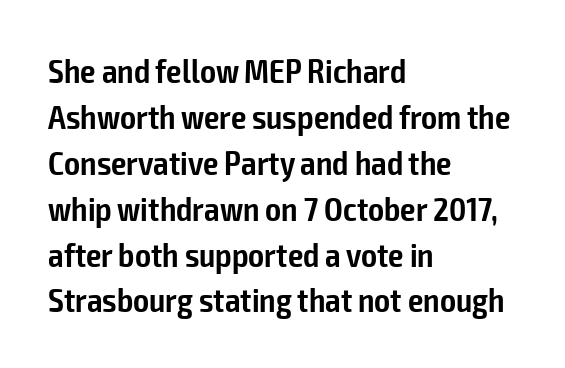
{"serif": "no", "italic": "no", "bold": "semi", "weight": "semibold", "width": "condensed", "stroke_contrast": "low", "x_height": "medium", "monospaced": "no", "underline": "no", "align": "left", "line_spacing": "normal", "line_spacing_ratio": 1.35, "letter_spacing": "normal", "letter_spacing_em": 0.0, "glyph_px": 34}
